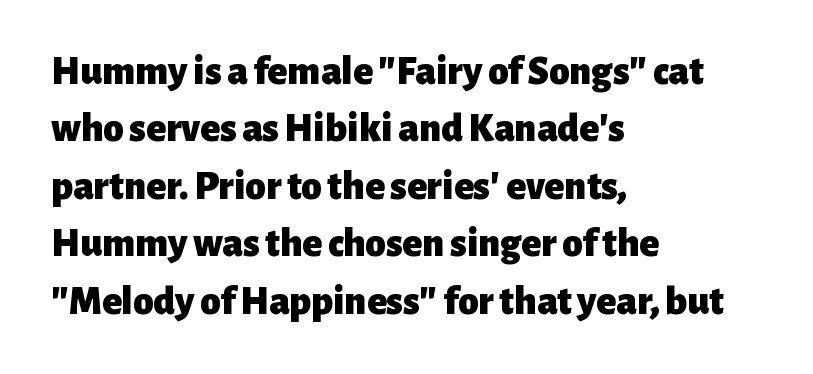
Interline gaps are of average width in this sample. A clean baseline with only descenders dipping below it. How are the letters spaced? Ordinarily, with no added tracking. Varying glyph widths throughout — classic text-font behaviour. This is heavy type, rendered in bold.
